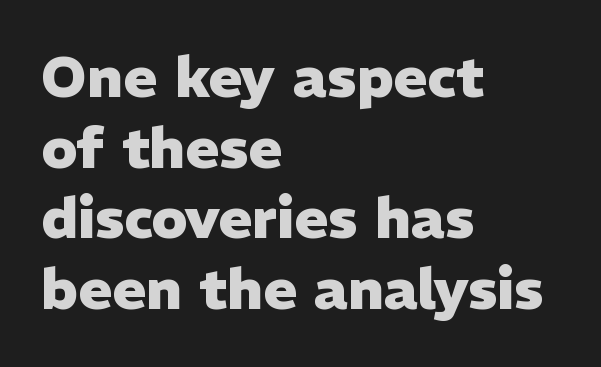
{"serif": "no", "italic": "no", "bold": "yes", "weight": "heavy", "width": "normal", "stroke_contrast": "low", "x_height": "medium", "monospaced": "no", "underline": "no", "align": "left", "line_spacing_ratio": 1.24, "letter_spacing": "normal", "letter_spacing_em": 0.0, "glyph_px": 57}
